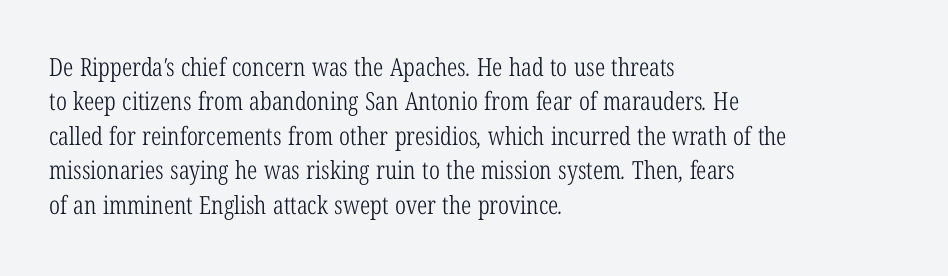
The paragraph shown leans on its left margin. The baseline area is clear. Stroke thickness stays within the range of a standard reading face or lighter. Summary of vertical rhythm: regular, with standard interline spacing. The horizontal fit of the characters is conventional and even.
